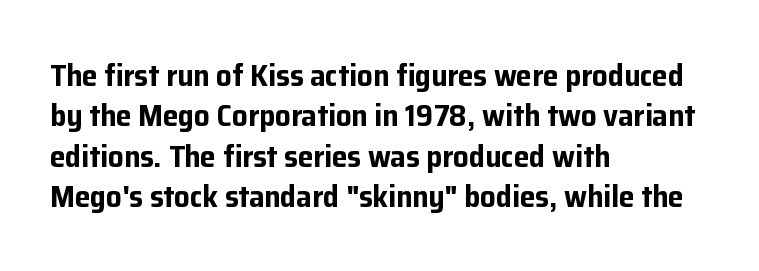
Stroke thickness is high; the sample reads as a true bold. Here the designer chose a conventional face with non-uniform glyph widths. Each line starts at the same left margin while the right side varies. The typeface chosen for these lines omits serifs. Normally led — the rows are evenly, conventionally spaced. Ascenders rise straight up at ninety degrees.
